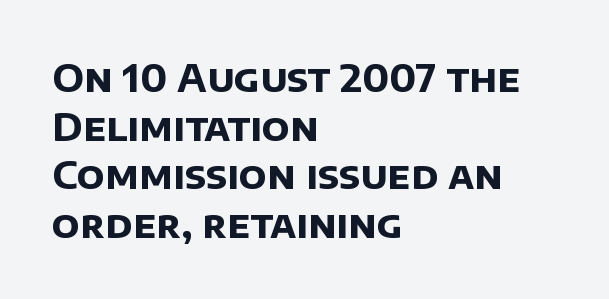
What stands out about the letter spacing? Nothing — it is the standard amount. One glance says typical: line gaps are just what's usual. Looks like regular typesetting: each glyph gets only the width it needs. To sum up the face: it is a sans, with no serifs. Horizontally, the lines are justified to the leading edge only. Weight check: bold — yes, fully.
